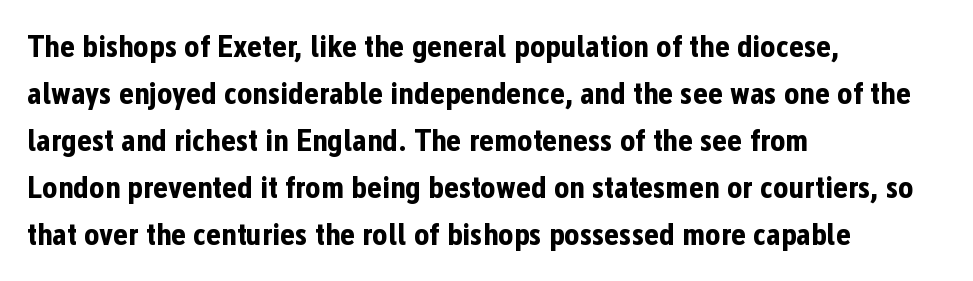
{"serif": "no", "italic": "no", "bold": "yes", "weight": "bold", "width": "condensed", "stroke_contrast": "low", "x_height": "medium", "monospaced": "no", "underline": "no", "align": "left", "line_spacing": "normal", "line_spacing_ratio": 1.47, "letter_spacing": "normal", "letter_spacing_em": 0.0, "glyph_px": 32}
